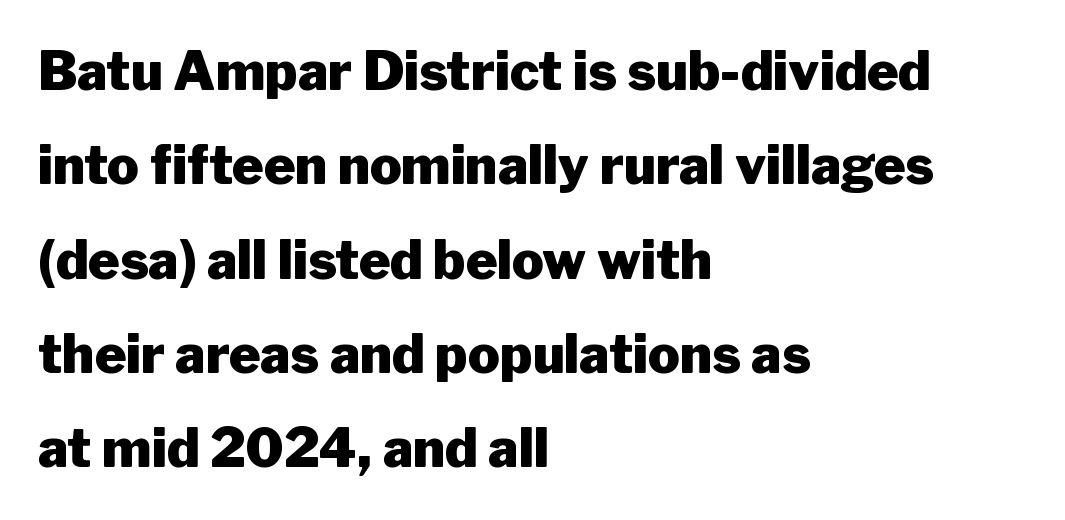
The image shows 53 px heavy sans-serif type, upright; set left-aligned, line spacing 1.78x, normal letter spacing, not underlined; low stroke contrast and a medium x-height.
